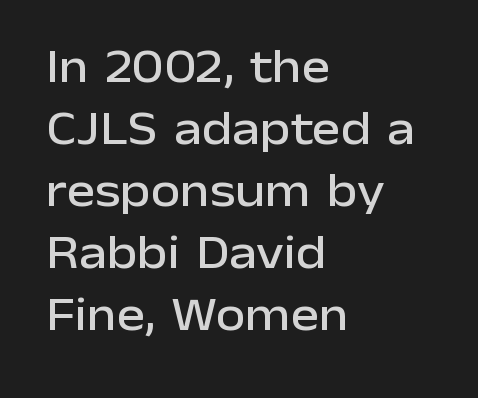
Serif or sans? Sans — the stroke terminals are bare. The typography opts for an upright posture over an oblique one. These lines stack with their left ends in a neat column. Spacing between characters is what you'd get straight out of the box. Vertical spacing — default. Looks like regular typesetting: each glyph gets only the width it needs.
